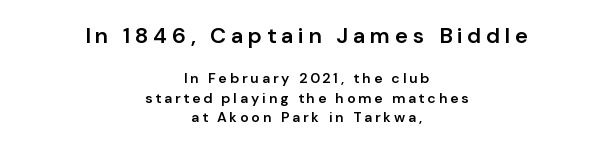
Typographic density is moderately raised because the face is semibold. The horizontal fit of the characters is loose and conspicuously gappy. Successive baselines arrive at the customary interval. Scale decreases going downward across the two blocks.
